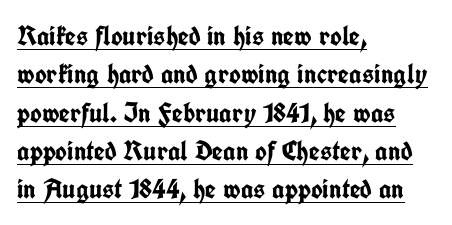
Q: Is the text bold? A: Yes.
Q: Is the text italic (slanted)? A: No, it is upright.
Q: Is the typeface a serif or a sans-serif typeface? A: Sans-serif.
Q: Is the text underlined? A: Yes.
Q: How is the paragraph aligned? A: Left-aligned.
Q: Is the spacing between letters normal or unusually wide? A: Normal.
Q: Is the spacing between lines tight, normal or loose? A: Normal.
Q: Width (condensed, normal, or wide)? A: Condensed.
Q: Stroke contrast? A: Low.
Q: x-height? A: Medium.
Q: Monospaced? A: No.
